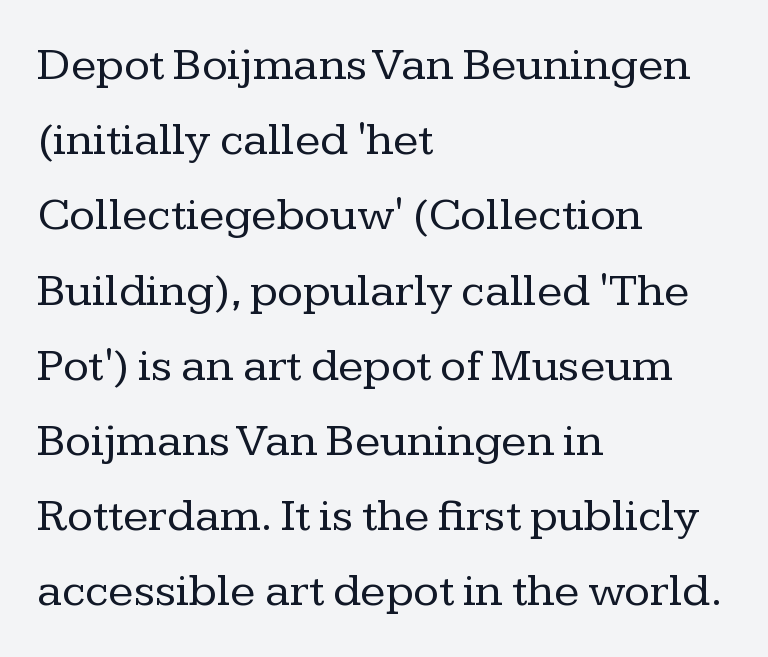
{"serif": "yes", "italic": "no", "bold": "no", "weight": "regular", "width": "normal", "stroke_contrast": "low", "x_height": "medium", "monospaced": "no", "underline": "no", "align": "left", "line_spacing": "normal", "line_spacing_ratio": 1.6, "letter_spacing": "normal", "letter_spacing_em": 0.0, "glyph_px": 47}
